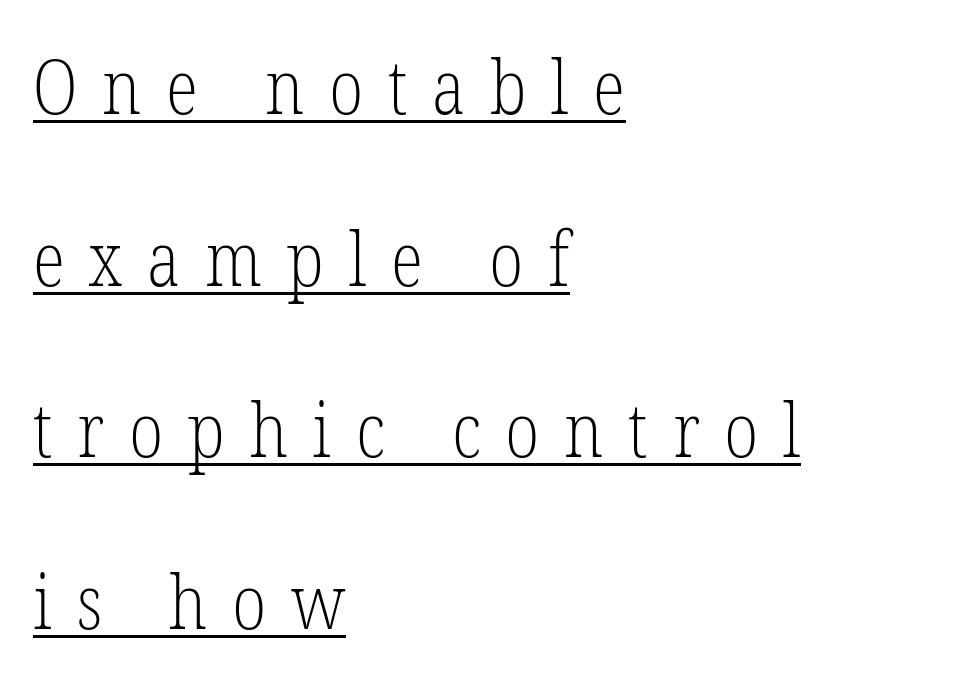
The block of text is sparse from top to bottom, with ample space between rows. The passage is arranged the way most books set body copy — flush left. What decoration does the sample have? An underline. Varying glyph widths throughout — classic text-font behaviour. Display-style spreading of the glyphs; the letterfit is very open. This reads as an unemphasized weight, regular at the heaviest.
